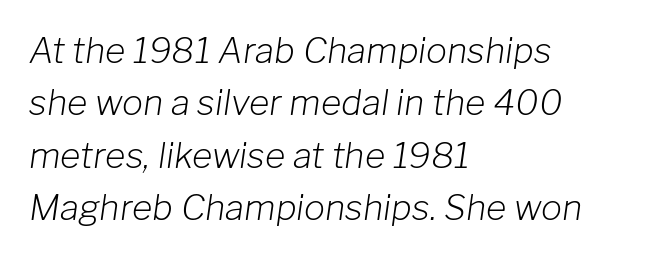
Q: Is the text bold? A: No.
Q: Is the text italic (slanted)? A: Yes, it leans right by about 8 degrees.
Q: Is the text underlined? A: No.
Q: How is the paragraph aligned? A: Left-aligned.
Q: Is the spacing between letters normal or unusually wide? A: Normal.
Q: Is the spacing between lines tight, normal or loose? A: Normal.
Q: Width (condensed, normal, or wide)? A: Normal.
Q: Stroke contrast? A: Low.
Q: x-height? A: Medium.
Q: Monospaced? A: No.
